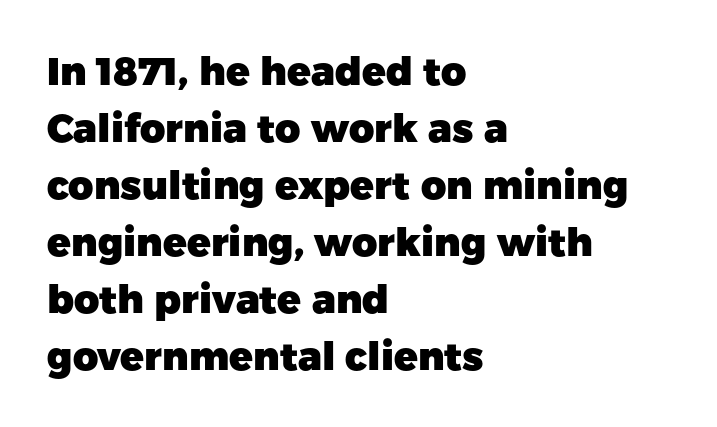
Q: Is the text bold? A: Yes.
Q: Is the text italic (slanted)? A: No, it is upright.
Q: Is the typeface a serif or a sans-serif typeface? A: Sans-serif.
Q: Is the text underlined? A: No.
Q: How is the paragraph aligned? A: Left-aligned.
Q: Is the spacing between letters normal or unusually wide? A: Normal.
Q: Is the spacing between lines tight, normal or loose? A: Normal.
Q: Width (condensed, normal, or wide)? A: Normal.
Q: Stroke contrast? A: Low.
Q: x-height? A: Medium.
Q: Monospaced? A: No.
